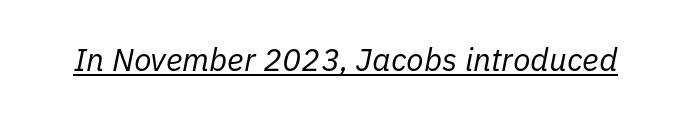
The characters are drawn with everyday or finer stroke widths. Underlined type. The face used here is proportionally spaced, like ordinary book or web type. Tracking here is standard; glyphs follow each other at the usual distance. In terms of posture, this sample is oblique.
